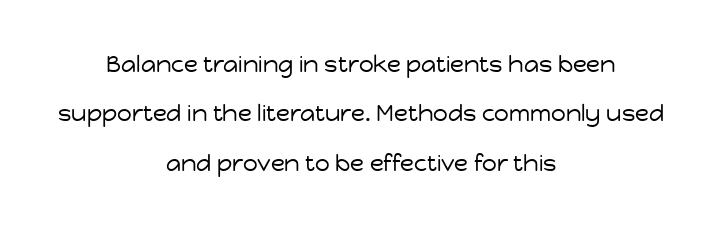
Q: Is the text bold? A: No.
Q: Is the text italic (slanted)? A: No, it is upright.
Q: Is the text underlined? A: No.
Q: How is the paragraph aligned? A: Centered.
Q: Is the spacing between letters normal or unusually wide? A: Normal.
Q: Is the spacing between lines tight, normal or loose? A: Loose.
